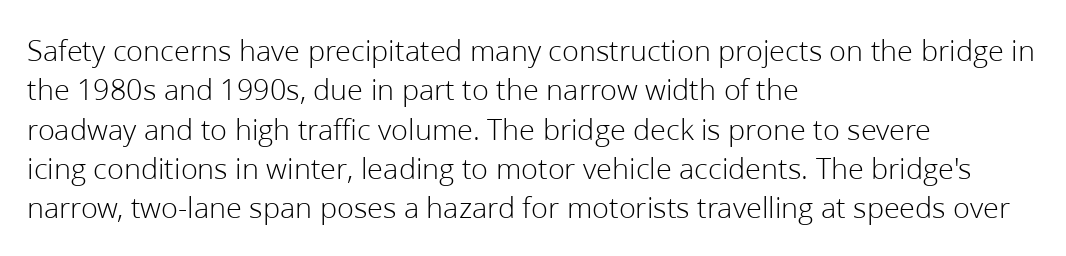
The leading is moderate, giving the passage an even texture. Notice how the passage keeps a crisp vertical edge on the left only. Ascenders rise straight up at ninety degrees. This rendering features lettering with no underline. Does the type have serifs? No, each stem ends abruptly. The letters advance in unequal steps, a hallmark of proportional type.
